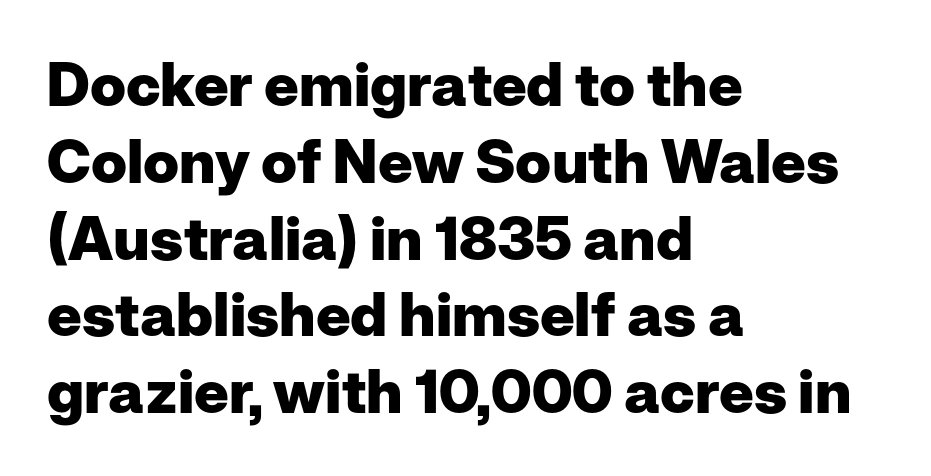
Q: Is the text bold? A: Yes.
Q: Is the text italic (slanted)? A: No, it is upright.
Q: Is the typeface a serif or a sans-serif typeface? A: Sans-serif.
Q: Is the text underlined? A: No.
Q: How is the paragraph aligned? A: Left-aligned.
Q: Is the spacing between letters normal or unusually wide? A: Normal.
Q: Is the spacing between lines tight, normal or loose? A: Normal.
Q: Width (condensed, normal, or wide)? A: Normal.
Q: Stroke contrast? A: Low.
Q: x-height? A: Medium.
Q: Monospaced? A: No.
